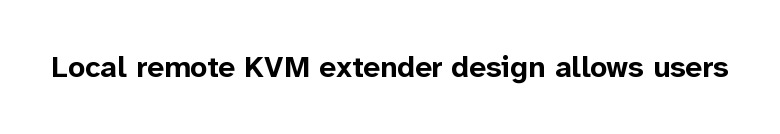
The specimen reads as upright at a glance. In terms of letterform style, serifs are entirely absent. What stands out about the letter spacing? Nothing — it is the standard amount. Chunky letters — that's bold for sure. Proportional: the letters do not fall into vertical columns. Check under the words: just untouched page.
